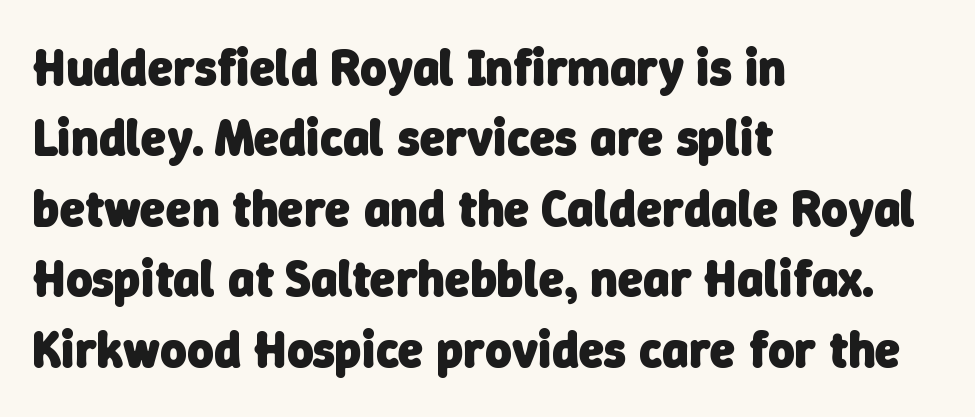
Decoration check: the copy has no underline. Where is the straight margin? On the left. Each new line begins a customary step beneath the previous one. This sample has the flowing, uneven cadence of proportional lettering. The face used here is a sans, in the tradition of grotesques and geometrics. In terms of letterspacing, this is plain default setting.
